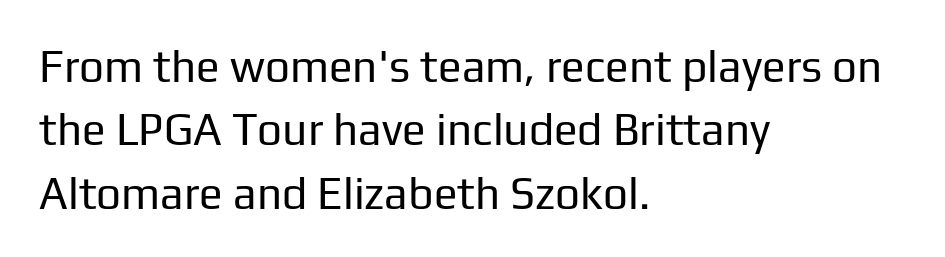
The image shows 44 px regular-weight sans-serif type, upright; set left-aligned, normal line spacing (1.44x), normal letter spacing, not underlined; low stroke contrast and a medium x-height.
